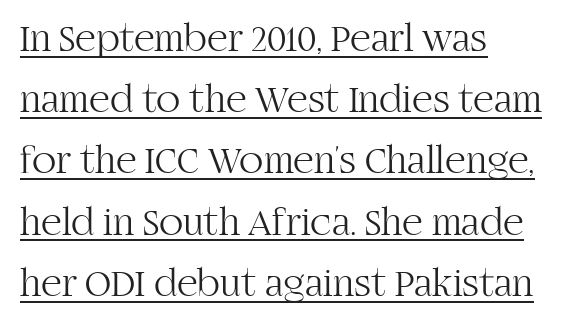
The letters stand upright; this is a roman face. Unlike a clean sans, this face finishes its strokes with serifs. Summary of weight: not heavy and not bold. These lines are rendered in a variable-pitch font. A continuous stroke trails under the words, as in a hyperlink.
